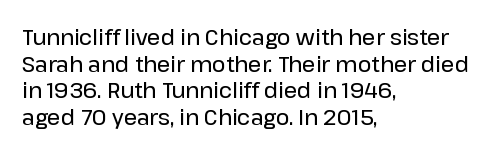
{"italic": "no", "underline": "no", "align": "left", "line_spacing": "normal", "line_spacing_ratio": 1.27, "letter_spacing": "normal", "letter_spacing_em": 0.0, "glyph_px": 21}
